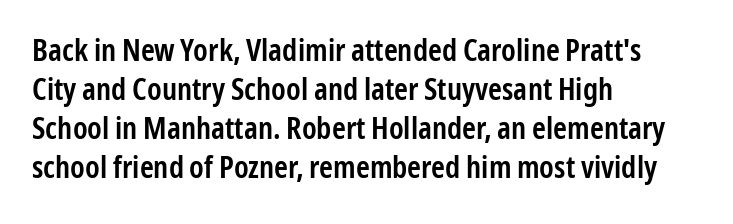
{"serif": "no", "italic": "no", "bold": "semi", "weight": "semibold", "width": "condensed", "stroke_contrast": "low", "x_height": "medium", "monospaced": "no", "underline": "no", "align": "left", "line_spacing": "normal", "line_spacing_ratio": 1.26, "letter_spacing": "normal", "letter_spacing_em": 0.0, "glyph_px": 31}
